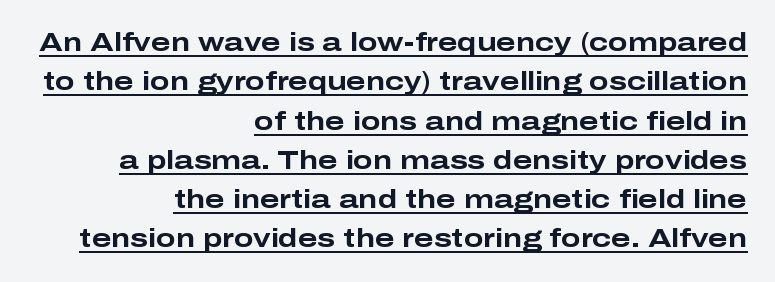
{"italic": "no", "bold": "yes", "underline": "yes", "align": "right", "line_spacing": "normal", "line_spacing_ratio": 1.51, "letter_spacing": "normal", "letter_spacing_em": 0.0, "glyph_px": 26}
